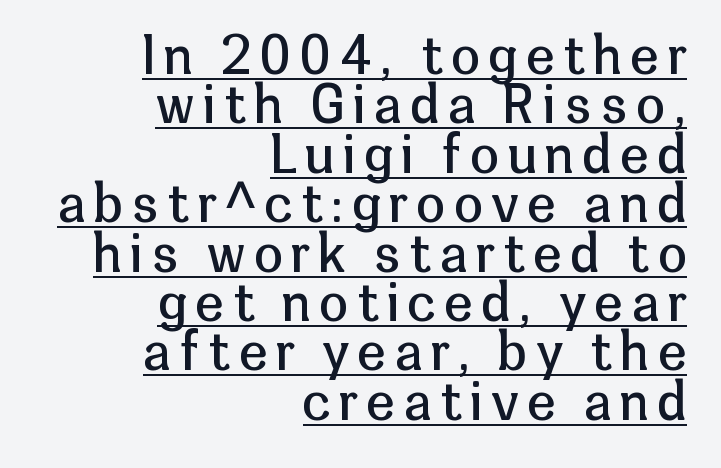
The image shows 52 px regular-weight sans-serif type, upright; set right-aligned, tight line spacing (0.95x), underlined; low stroke contrast and a medium x-height.
